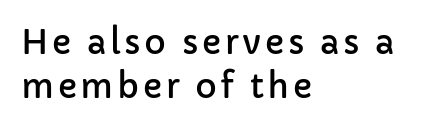
Note: no serifs on the glyphs. The specimen reads as upright at a glance. Think of a printed novel: that variable character pitch is what you see here. The baseline area is clear. Baseline-to-baseline distance is the conventional proportion of letter height. Left-aligned paragraph, ragged on the right.
